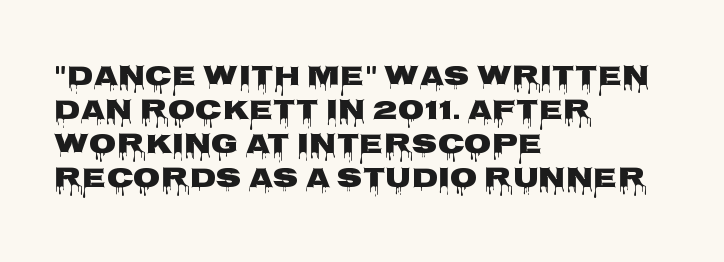
{"serif": "no", "italic": "no", "bold": "yes", "weight": "heavy", "width": "wide", "stroke_contrast": "low", "x_height": "large", "monospaced": "no", "underline": "no", "align": "left", "line_spacing_ratio": 1.22, "letter_spacing": "normal", "letter_spacing_em": 0.0, "glyph_px": 28}
